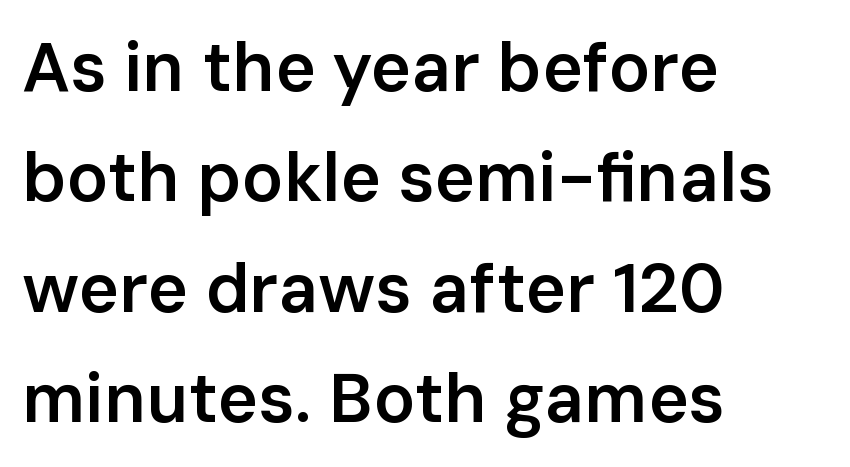
The gap between lines stays unmarked. The passage shown is typed in a proportional face where columns would drift. Alignment: flush left. Summary of weight: moderately heavy, a semibold. Quick note: interline space is typical.
